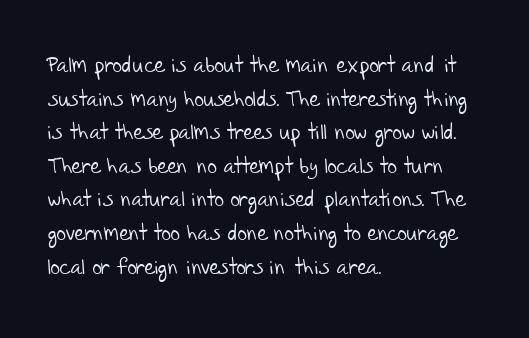
{"bold": "no", "underline": "no", "align": "left", "line_spacing": "normal", "line_spacing_ratio": 1.6, "letter_spacing": "normal", "letter_spacing_em": 0.0, "glyph_px": 21}
